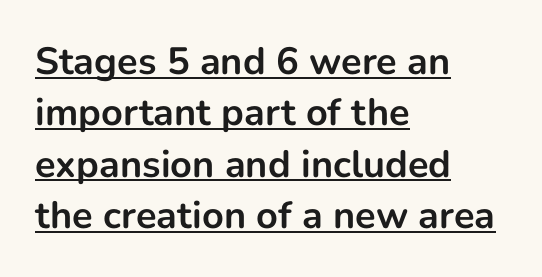
{"serif": "no", "italic": "no", "bold": "yes", "weight": "bold", "width": "normal", "stroke_contrast": "low", "x_height": "medium", "monospaced": "no", "underline": "yes", "align": "left", "line_spacing": "normal", "line_spacing_ratio": 1.35, "letter_spacing": "normal", "letter_spacing_em": 0.0, "glyph_px": 38}
